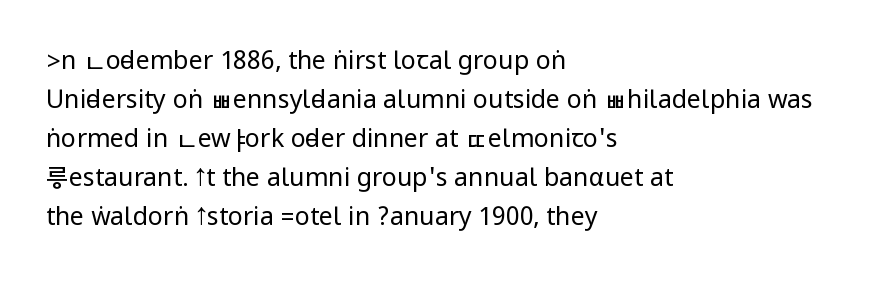
Q: Is the text bold? A: No.
Q: Is the text italic (slanted)? A: No, it is upright.
Q: Is the text underlined? A: No.
Q: How is the paragraph aligned? A: Left-aligned.
Q: Is the spacing between letters normal or unusually wide? A: Normal.
Q: Is the spacing between lines tight, normal or loose? A: Normal.
